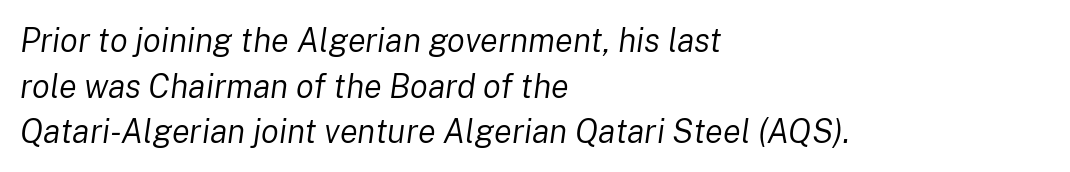
Each row of text sits above clean, open space. Interline gaps are of average width in this sample. There's an unmistakable incline to the writing here. These lines keep a tight, regular rhythm from letter to letter. Which margin do the lines hug? The left one — the right edge is uneven.
